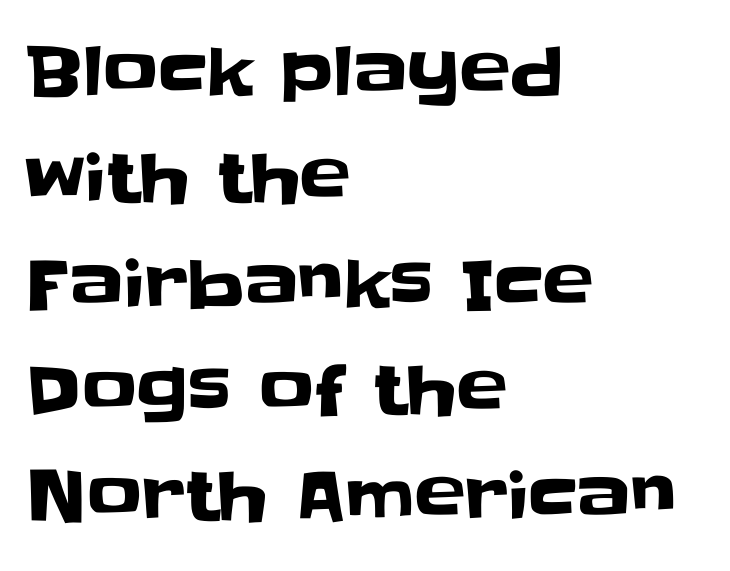
Think of a printed novel: that variable character pitch is what you see here. The lines in this sample share a left origin and differ only in where they stop. The block of text has a typical density, with ordinary space between rows. Underlining? Definitely not there.
